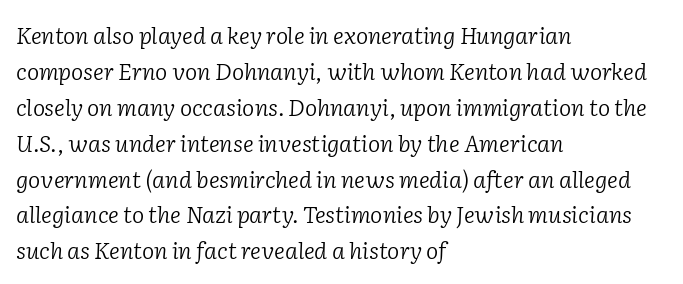
{"italic": "yes", "lean": "right", "slant_degrees": 2, "bold": "no", "underline": "no", "align": "left", "line_spacing": "normal", "line_spacing_ratio": 1.56, "letter_spacing": "normal", "letter_spacing_em": 0.0, "glyph_px": 23}
